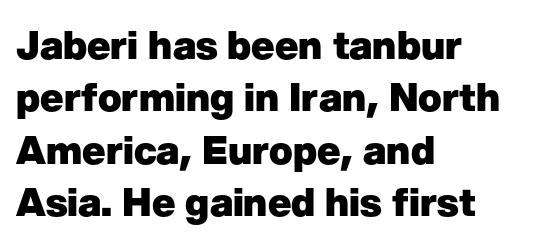
{"serif": "no", "italic": "no", "bold": "yes", "weight": "heavy", "width": "normal", "stroke_contrast": "low", "x_height": "medium", "monospaced": "no", "underline": "no", "align": "left", "line_spacing": "normal", "line_spacing_ratio": 1.34, "letter_spacing": "normal", "letter_spacing_em": 0.0, "glyph_px": 39}
